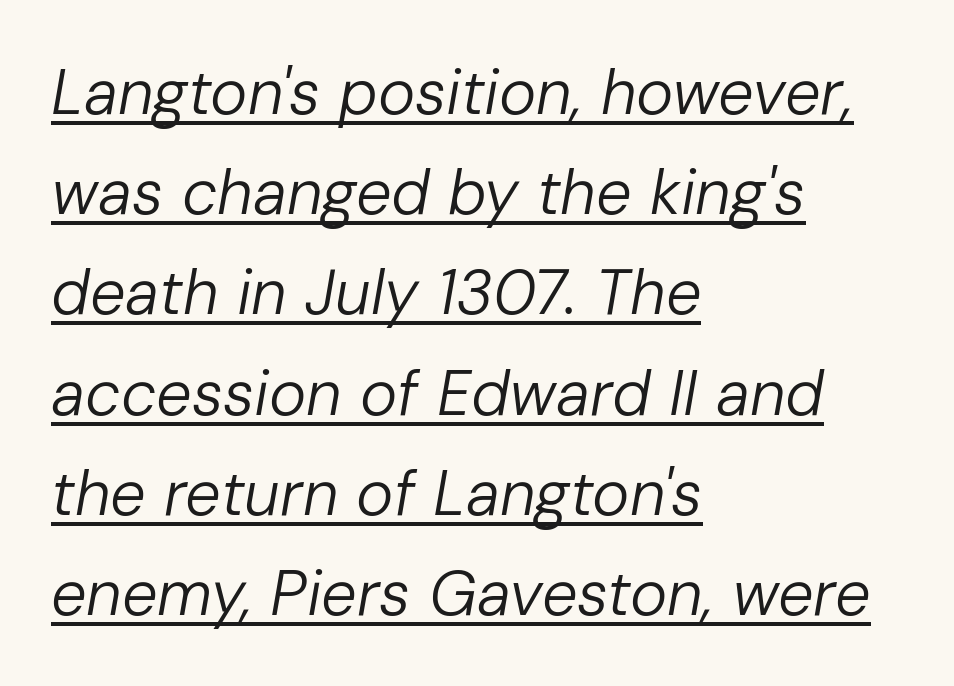
Words appear dense and cohesive because spacing is normal. The letters are slanted; this is an italic face. A typesetter would call this proportional, since set widths differ per character. The passage shown is underscored from start to finish. Short and long lines alike share a common starting point at left.
